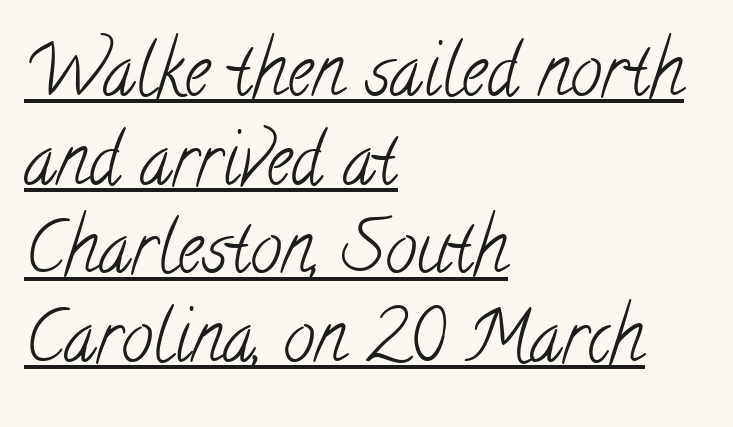
Which margin do the lines hug? The left one — the right edge is uneven. Emphasis is given by a line drawn under the lettering. The rows are spaced the way most documents space them. Students, note that the glyphs here touch the page at normal intervals. Caption: face not bold, strokes unweighted. Character widths vary here, with narrow letters taking less room than wide ones.
